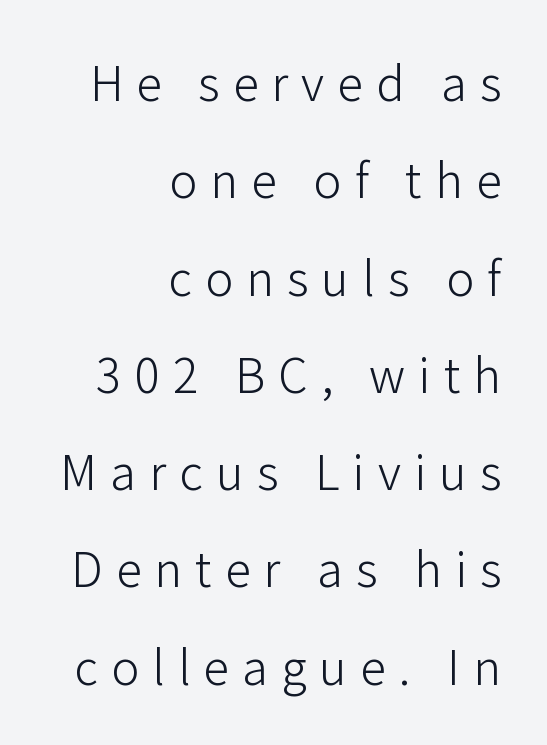
Does the lettering tilt? It doesn't — this is upright. Descender tails drop into unmarked territory. Each letter keeps its own natural width here, so spacing adapts to shape. Loosely led — the rows are spread out. This rendering employs a face without finishing strokes, i.e., a sans-serif.
